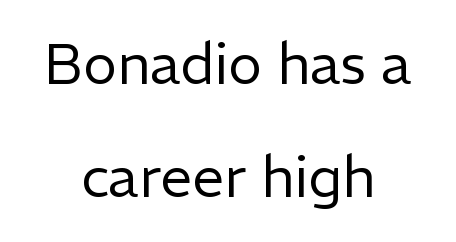
{"serif": "no", "italic": "no", "bold": "no", "weight": "regular", "width": "normal", "stroke_contrast": "low", "x_height": "medium", "monospaced": "no", "underline": "no", "align": "center", "line_spacing": "loose", "line_spacing_ratio": 1.99, "letter_spacing": "normal", "letter_spacing_em": 0.0, "glyph_px": 57}
